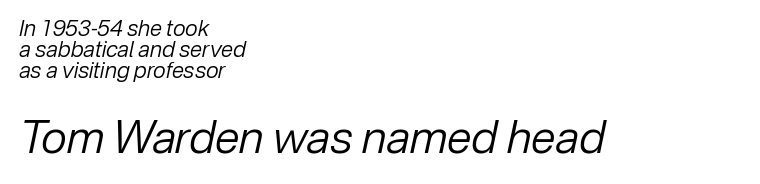
{"italic": "yes", "lean": "right", "slant_degrees": 12, "bold": "no", "weight": "regular", "width": "normal", "stroke_contrast": "low", "x_height": "medium", "monospaced": "no", "underline": "no", "align": "left", "line_spacing": "tight", "line_spacing_ratio": 0.96, "letter_spacing": "normal", "letter_spacing_em": 0.0, "larger_block": "second", "size_ratio": 2.05, "glyph_px": 45}
